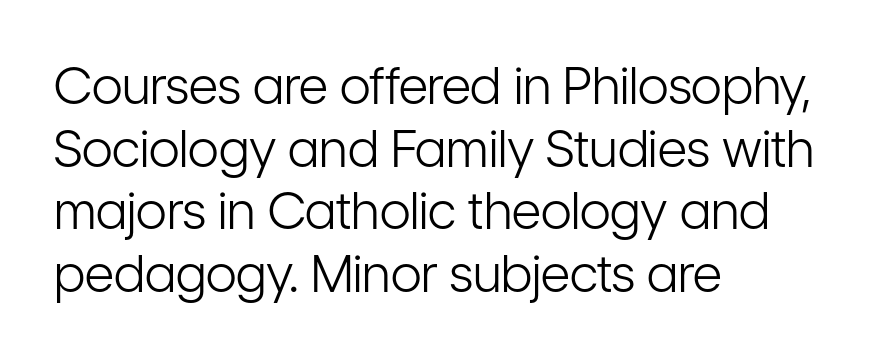
Tracking value appears to be zero — textbook default spacing. Characters remain perfectly vertical along every line. No heavy texture on the line: the type isn't bold. Descenders hang freely into open space. Proportional: the letters do not fall into vertical columns. Reading down the block, your eye returns to a fixed left position each line.
